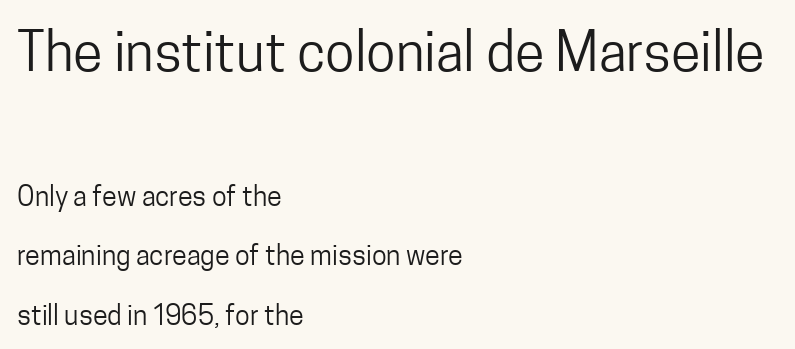
{"serif": "no", "italic": "no", "bold": "no", "weight": "regular", "width": "condensed", "stroke_contrast": "low", "x_height": "medium", "monospaced": "no", "underline": "no", "align": "left", "line_spacing": "loose", "line_spacing_ratio": 2.2, "letter_spacing": "normal", "letter_spacing_em": 0.0, "larger_block": "first", "size_ratio": 2.0, "glyph_px": 54}
